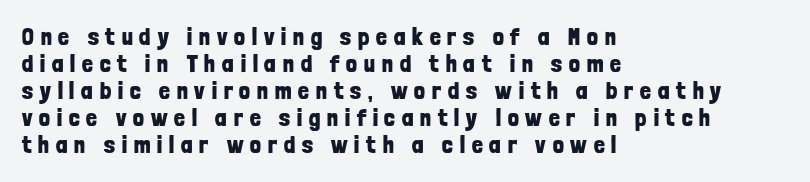
Q: Is the text bold? A: Yes.
Q: Is the text italic (slanted)? A: No, it is upright.
Q: Is the text underlined? A: No.
Q: How is the paragraph aligned? A: Left-aligned.
Q: Is the spacing between letters normal or unusually wide? A: Unusually wide.
Q: Is the spacing between lines tight, normal or loose? A: Tight.
